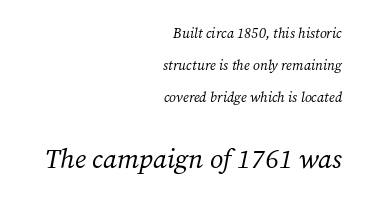
Q: Is the text bold? A: No.
Q: Is the text italic (slanted)? A: Yes, it leans right by about 12 degrees.
Q: Is the text underlined? A: No.
Q: How is the paragraph aligned? A: Right-aligned.
Q: Is the spacing between letters normal or unusually wide? A: Normal.
Q: Is the spacing between lines tight, normal or loose? A: Loose.
Q: Which block of text is set in a larger size, the first (top) or the second (bottom)? A: The second (bottom) one.
